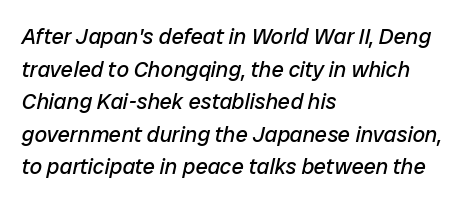
The image shows 22 px text type, italic (leaning right); set left-aligned, normal line spacing (1.48x), normal letter spacing, not underlined.
